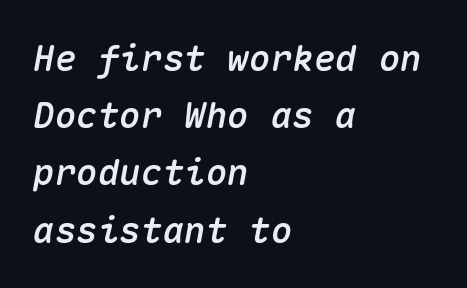
This is oblique type, the kind used for emphasis or titles. Unmarked baselines from the first word to the last. The passage shown stacks its lines at a standard gap. What stands out about the letter spacing? Nothing — it is the standard amount. This sample is left-justified, so line endings fall wherever the words run out.
